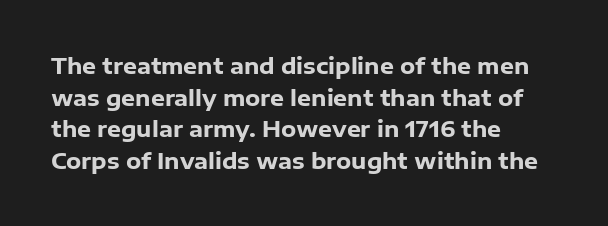
{"italic": "no", "bold": "yes", "underline": "no", "align": "left", "line_spacing": "normal", "line_spacing_ratio": 1.44, "letter_spacing": "normal", "letter_spacing_em": 0.0, "glyph_px": 22}
